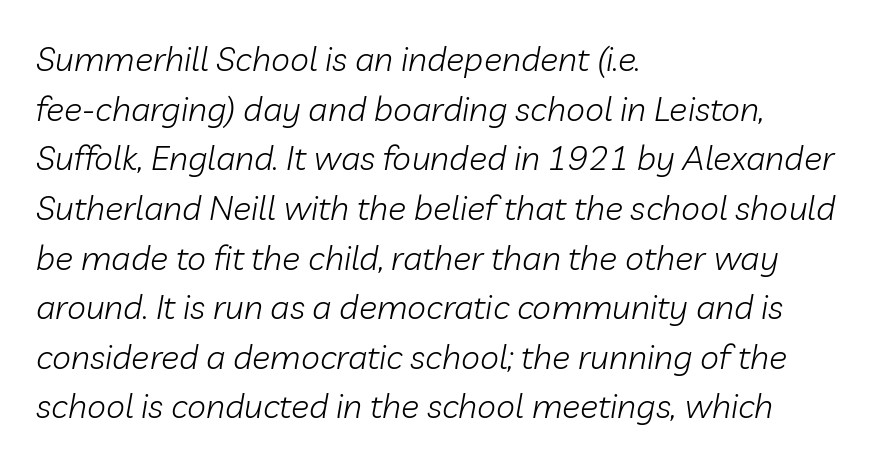
{"italic": "yes", "lean": "right", "slant_degrees": 10, "bold": "no", "weight": "light", "width": "normal", "stroke_contrast": "low", "x_height": "medium", "monospaced": "no", "underline": "no", "align": "left", "line_spacing": "normal", "line_spacing_ratio": 1.46, "letter_spacing": "normal", "letter_spacing_em": 0.0, "glyph_px": 34}
